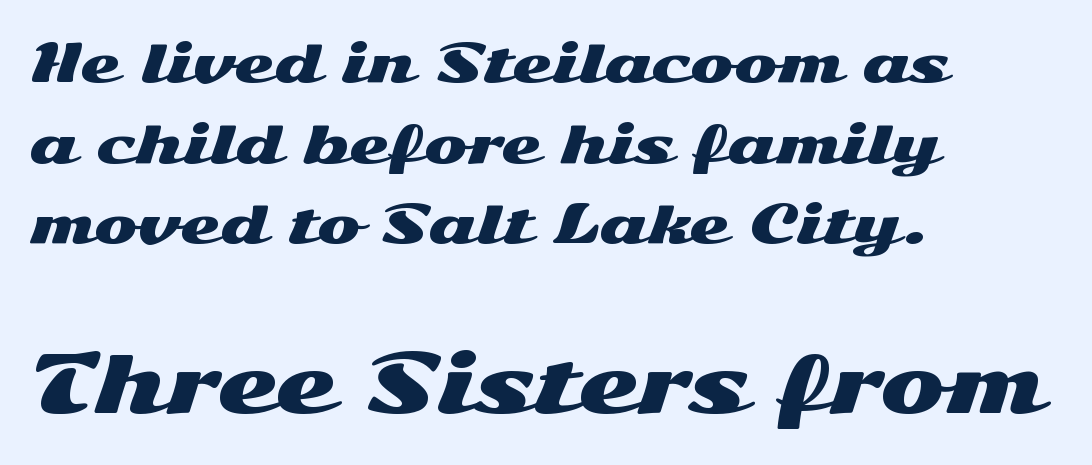
The image shows 78 px wide sans-serif type; set left-aligned, normal line spacing (1.55x), normal letter spacing, not underlined; the second (bottom) block is 1.5x larger; medium stroke contrast and a medium x-height.
